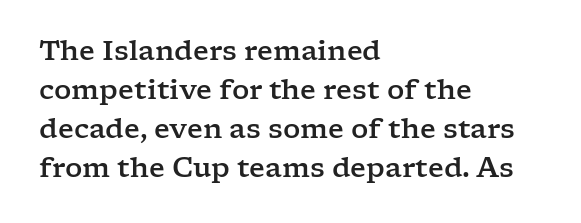
Q: Is the text italic (slanted)? A: No, it is upright.
Q: Is the text underlined? A: No.
Q: How is the paragraph aligned? A: Left-aligned.
Q: Is the spacing between letters normal or unusually wide? A: Normal.
Q: Is the spacing between lines tight, normal or loose? A: Normal.
